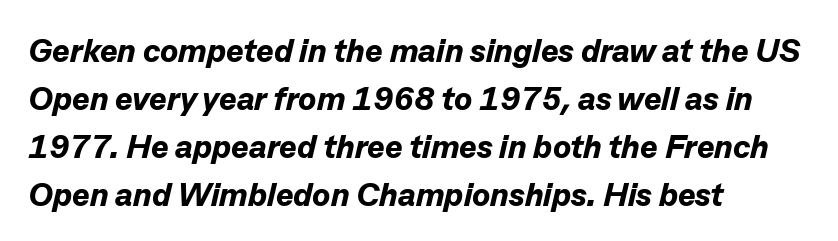
The image shows 33 px bold type, italic (leaning right); set left-aligned, normal line spacing (1.45x), normal letter spacing, not underlined; low stroke contrast and a medium x-height.
